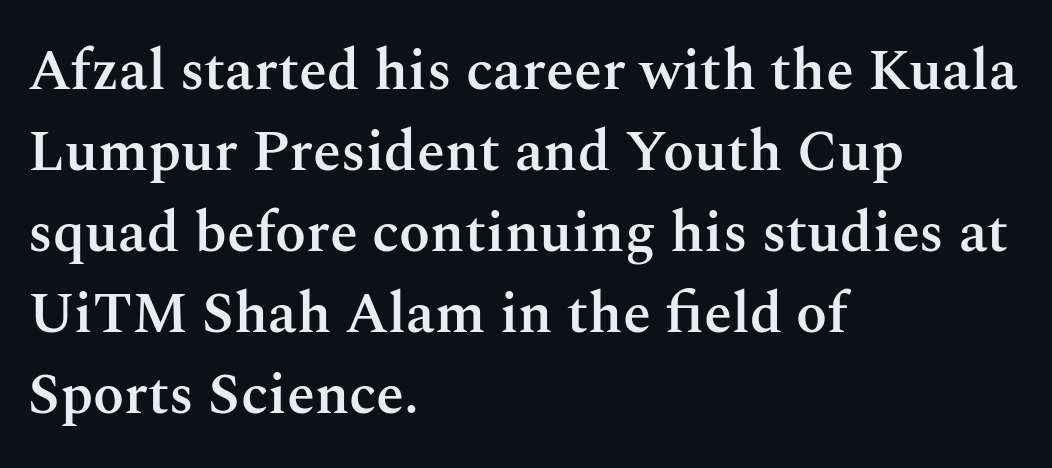
Q: Is the text bold? A: Semi-bold.
Q: Is the text italic (slanted)? A: No, it is upright.
Q: Is the typeface a serif or a sans-serif typeface? A: Serif.
Q: Is the text underlined? A: No.
Q: How is the paragraph aligned? A: Left-aligned.
Q: Is the spacing between letters normal or unusually wide? A: Normal.
Q: Is the spacing between lines tight, normal or loose? A: Normal.
Q: Width (condensed, normal, or wide)? A: Normal.
Q: Stroke contrast? A: Medium.
Q: x-height? A: Medium.
Q: Monospaced? A: No.
